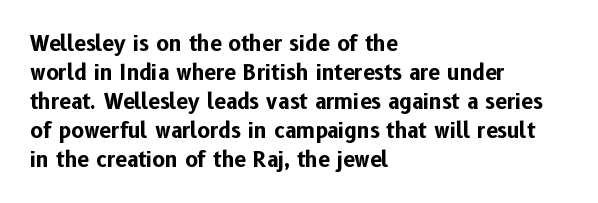
The image shows 21 px bold type, upright; set left-aligned, normal line spacing (1.38x), normal letter spacing, not underlined.
